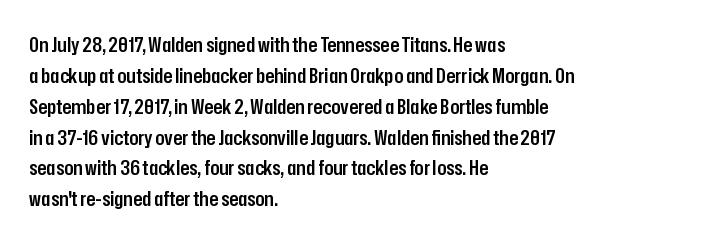
{"italic": "no", "bold": "semi", "underline": "no", "align": "left", "line_spacing": "normal", "line_spacing_ratio": 1.47, "letter_spacing": "normal", "letter_spacing_em": 0.0, "glyph_px": 21}
